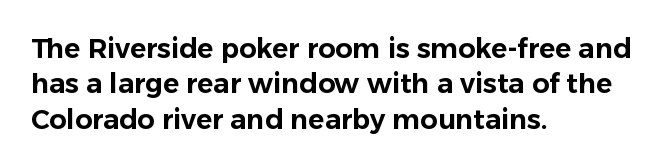
The image shows 27 px text type, upright; set left-aligned, normal line spacing (1.31x), normal letter spacing, not underlined.
